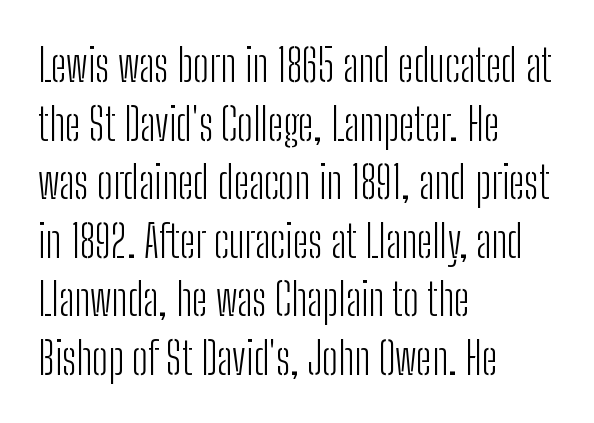
{"serif": "no", "italic": "no", "bold": "no", "weight": "light", "width": "condensed", "stroke_contrast": "low", "x_height": "medium", "monospaced": "no", "underline": "no", "align": "left", "line_spacing": "normal", "line_spacing_ratio": 1.33, "letter_spacing": "normal", "letter_spacing_em": 0.0, "glyph_px": 44}
